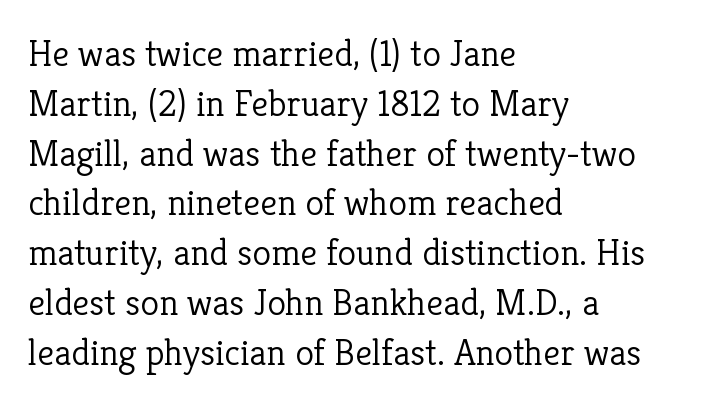
{"serif": "yes", "italic": "no", "bold": "no", "weight": "light", "width": "normal", "stroke_contrast": "low", "x_height": "medium", "monospaced": "no", "underline": "no", "align": "left", "line_spacing": "normal", "line_spacing_ratio": 1.31, "letter_spacing": "normal", "letter_spacing_em": 0.0, "glyph_px": 38}
